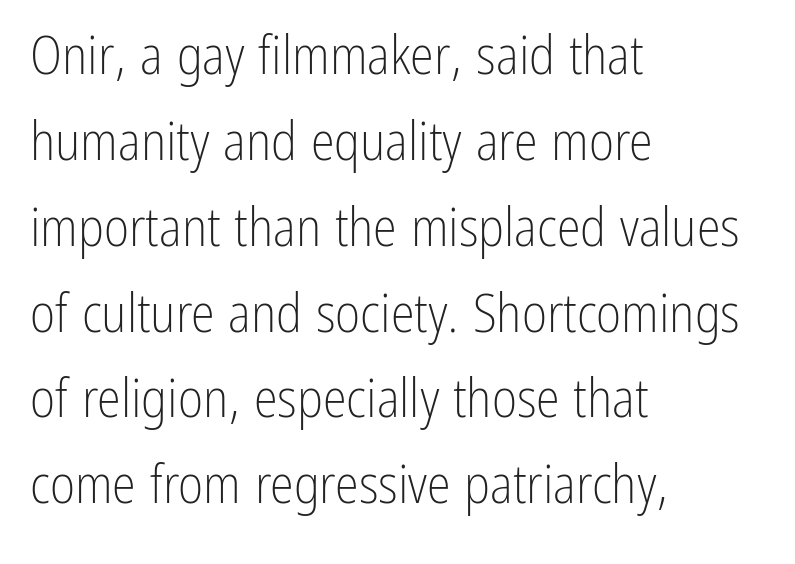
{"serif": "no", "italic": "no", "bold": "no", "weight": "light", "width": "condensed", "stroke_contrast": "low", "x_height": "medium", "monospaced": "no", "underline": "no", "align": "left", "line_spacing": "normal", "line_spacing_ratio": 1.59, "letter_spacing": "normal", "letter_spacing_em": 0.0, "glyph_px": 54}
